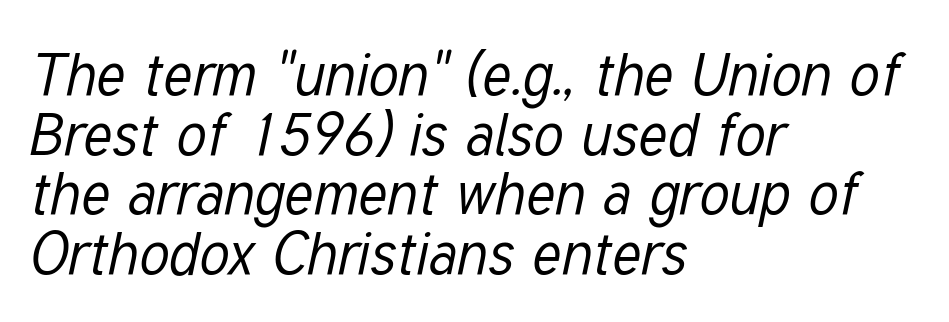
{"italic": "yes", "lean": "right", "slant_degrees": 12, "bold": "no", "weight": "regular", "width": "condensed", "stroke_contrast": "low", "x_height": "medium", "monospaced": "no", "underline": "no", "align": "left", "line_spacing": "tight", "line_spacing_ratio": 1.01, "letter_spacing": "normal", "letter_spacing_em": 0.0, "glyph_px": 59}
